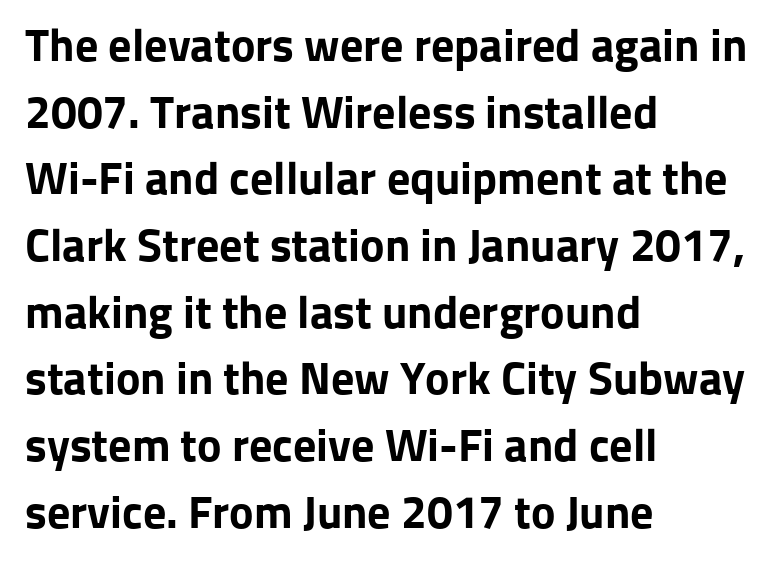
Q: Is the text bold? A: Yes.
Q: Is the text italic (slanted)? A: No, it is upright.
Q: Is the typeface a serif or a sans-serif typeface? A: Sans-serif.
Q: Is the text underlined? A: No.
Q: How is the paragraph aligned? A: Left-aligned.
Q: Is the spacing between letters normal or unusually wide? A: Normal.
Q: Is the spacing between lines tight, normal or loose? A: Normal.
Q: Width (condensed, normal, or wide)? A: Normal.
Q: Stroke contrast? A: Low.
Q: x-height? A: Medium.
Q: Monospaced? A: No.
